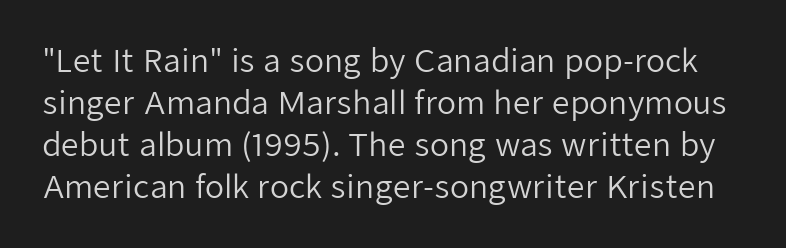
{"serif": "no", "italic": "no", "bold": "no", "weight": "regular", "width": "normal", "stroke_contrast": "low", "x_height": "medium", "monospaced": "no", "underline": "no", "line_spacing": "normal", "line_spacing_ratio": 1.35, "letter_spacing": "normal", "letter_spacing_em": 0.0, "glyph_px": 31}
